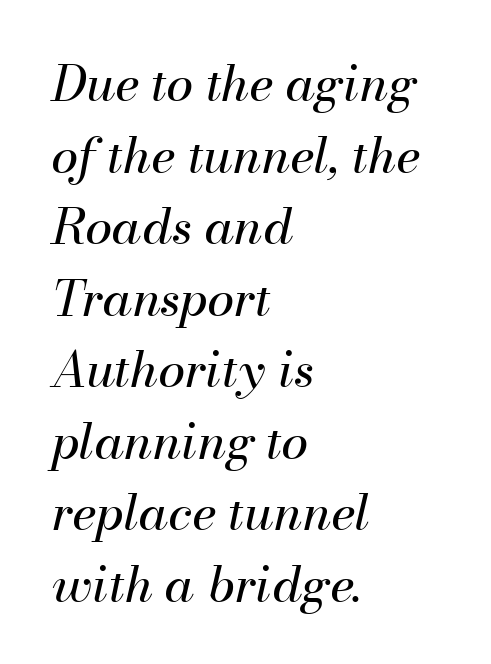
Proportional: the letters do not fall into vertical columns. This sample is left-justified, so line endings fall wherever the words run out. Yep, that's italic — everything's leaning. The space beneath each line is pristine and unruled.
